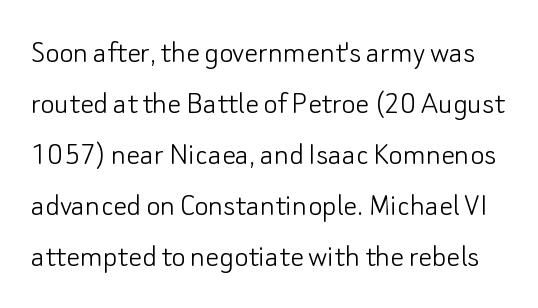
The letters advance in unequal steps, a hallmark of proportional type. Reading down the column, the eye jumps a familiar distance to each next line. You can tell it's not italic because the verticals are truly vertical. Grotesque or geometric, the face here clearly has no serifs. A typesetter would call this zero additional tracking.
